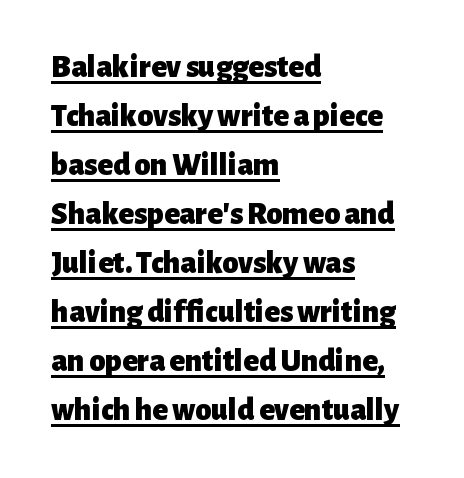
The image shows 32 px heavy sans-serif type, upright; set left-aligned, normal line spacing (1.53x), normal letter spacing, underlined; low stroke contrast and a medium x-height.
